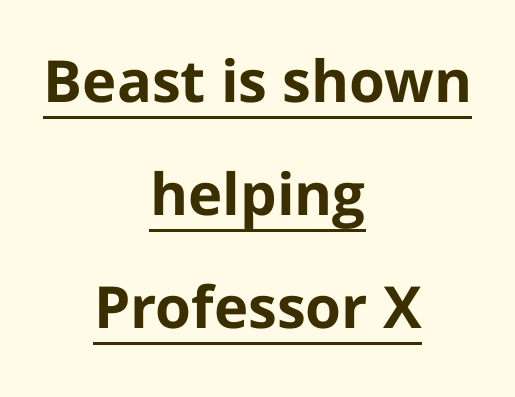
{"serif": "no", "italic": "no", "bold": "yes", "weight": "bold", "width": "normal", "stroke_contrast": "low", "x_height": "medium", "monospaced": "no", "underline": "yes", "align": "center", "line_spacing": "loose", "line_spacing_ratio": 1.95, "letter_spacing": "normal", "letter_spacing_em": 0.0, "glyph_px": 58}
